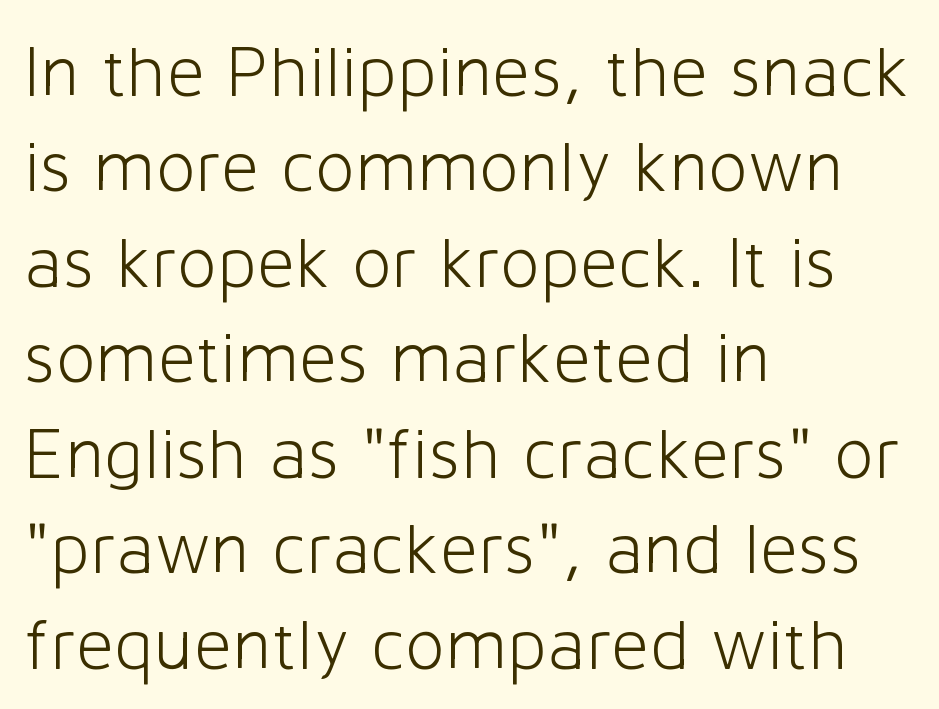
The image shows 74 px light sans-serif type, upright; set left-aligned, normal line spacing (1.29x), normal letter spacing, not underlined; low stroke contrast and a medium x-height.
